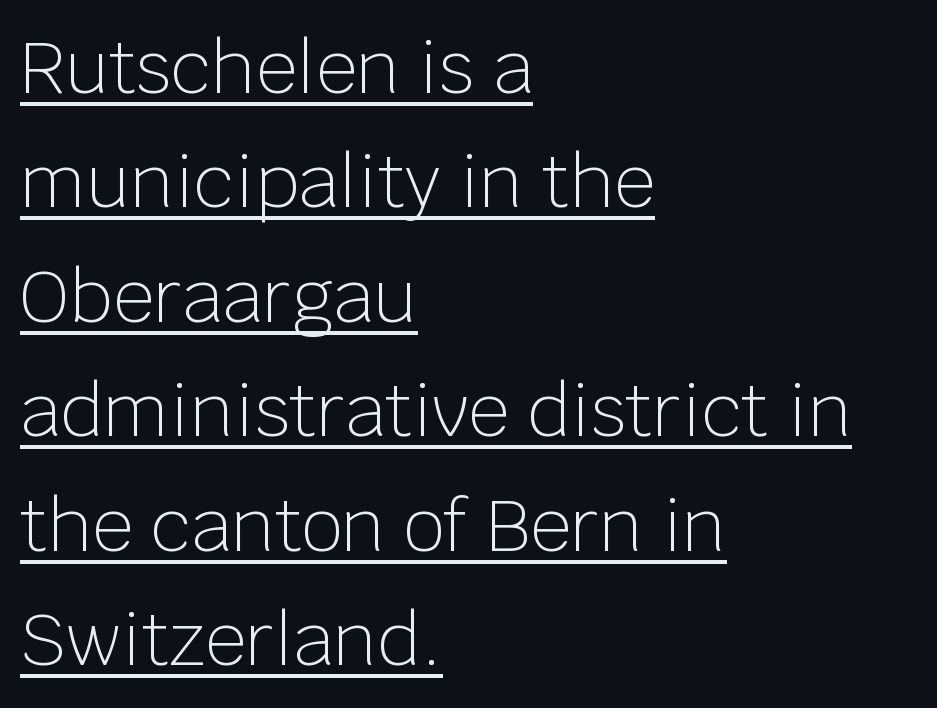
Ascenders rise straight up at ninety degrees. Is there an underline? Yes — a line sits under the letters. The typeface has the unassuming heft of standard copy or less. Typographically, this falls in the sans-serif category. There is no visible air inserted between adjacent glyphs. Leading matches the norm, producing a regular column.
